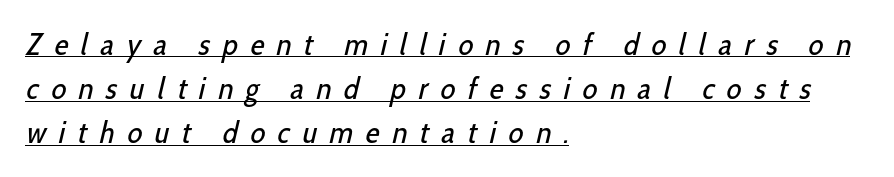
{"serif": "no", "bold": "no", "weight": "regular", "width": "condensed", "stroke_contrast": "low", "x_height": "medium", "monospaced": "no", "underline": "yes", "align": "left", "line_spacing": "normal", "line_spacing_ratio": 1.42, "letter_spacing": "wide", "letter_spacing_em": 0.41, "glyph_px": 31}
